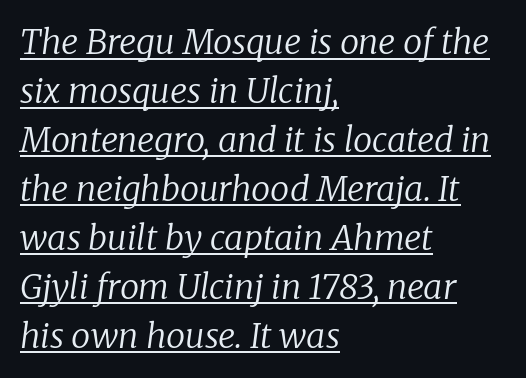
{"serif": "yes", "italic": "yes", "lean": "right", "slant_degrees": 8, "bold": "no", "weight": "regular", "width": "normal", "stroke_contrast": "low", "x_height": "medium", "monospaced": "no", "underline": "yes", "align": "left", "line_spacing": "normal", "line_spacing_ratio": 1.44, "letter_spacing": "normal", "letter_spacing_em": 0.0, "glyph_px": 34}
